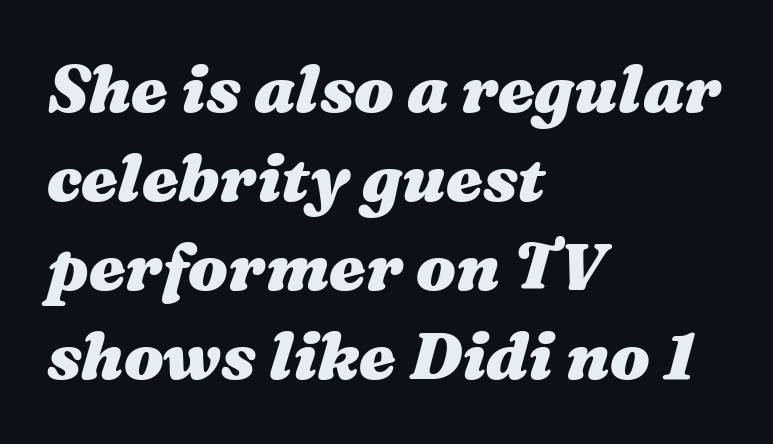
The image shows 66 px heavy, wide type, italic (leaning right); set left-aligned, normal line spacing (1.35x), normal letter spacing, not underlined; medium stroke contrast and a medium x-height.
